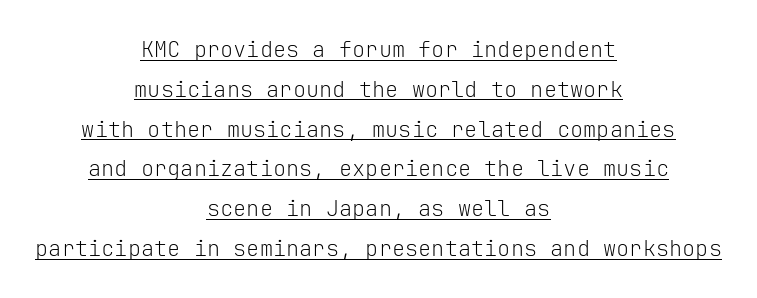
{"italic": "no", "bold": "no", "underline": "yes", "align": "center", "line_spacing_ratio": 1.81, "letter_spacing": "normal", "letter_spacing_em": 0.0, "glyph_px": 22}
